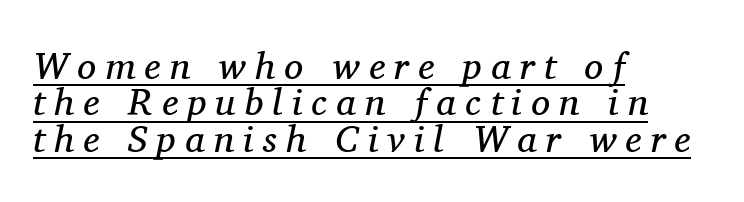
The image shows 38 px regular-weight serif type, italic (leaning right); set left-aligned, tight line spacing (0.96x), unusually wide letter spacing (+0.24 em), underlined; medium stroke contrast and a medium x-height.
